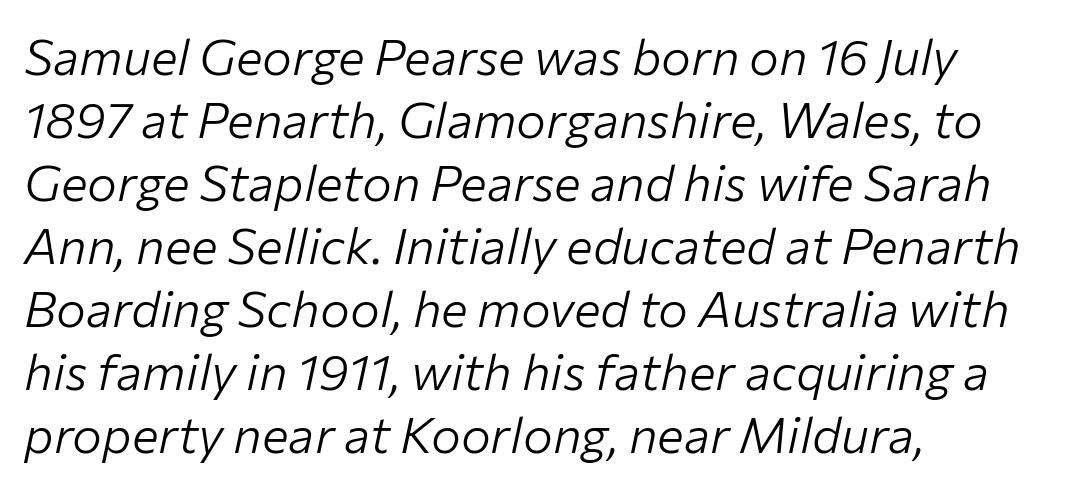
{"italic": "yes", "lean": "right", "slant_degrees": 12, "bold": "no", "weight": "light", "width": "normal", "stroke_contrast": "low", "x_height": "medium", "monospaced": "no", "underline": "no", "align": "left", "line_spacing": "normal", "line_spacing_ratio": 1.26, "letter_spacing": "normal", "letter_spacing_em": 0.0, "glyph_px": 50}
